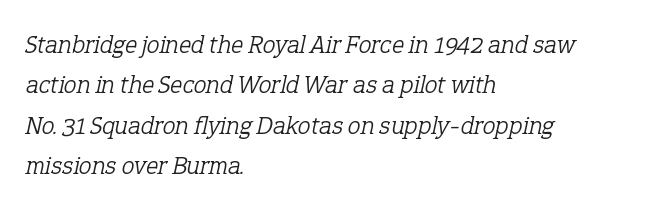
Notice how descenders clear the ascenders below comfortably — that's standard leading. Any mark beneath the type? The region is blank. Stroke mass is kept to a normal reading level or below. The axis of the letterforms is tilted away from vertical. Characters follow at the spacing the type designer built in.
